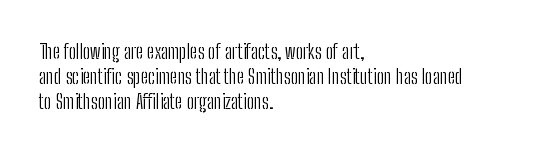
Underline: absent. These glyphs show unthickened strokes, regular width or finer. The leading is moderate, giving the passage an even texture. Upright lettering throughout.
